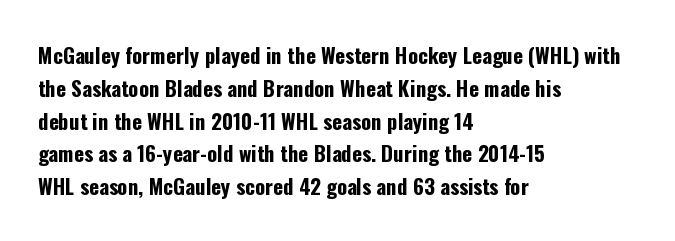
{"italic": "no", "bold": "yes", "underline": "no", "align": "left", "line_spacing": "normal", "line_spacing_ratio": 1.56, "letter_spacing": "normal", "letter_spacing_em": 0.0, "glyph_px": 21}
